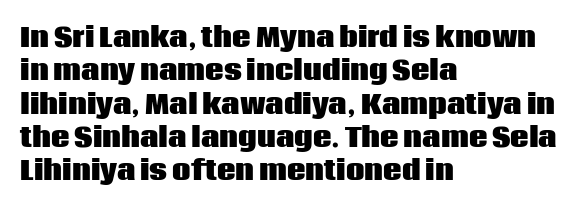
The image shows 26 px bold type, upright; set left-aligned, normal line spacing (1.28x), normal letter spacing, not underlined.
